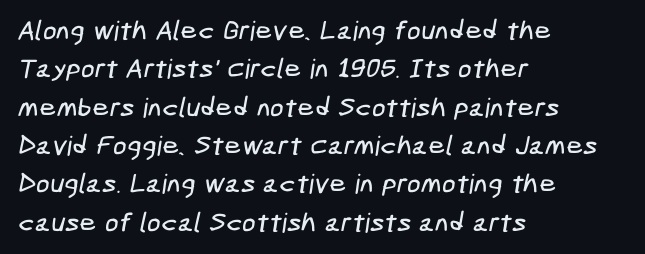
{"underline": "no", "align": "left", "line_spacing": "normal", "line_spacing_ratio": 1.42, "letter_spacing": "normal", "letter_spacing_em": 0.0, "glyph_px": 27}
